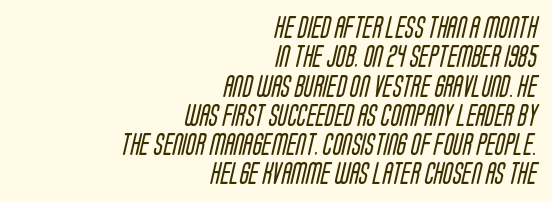
{"bold": "no", "underline": "no", "align": "right", "line_spacing": "normal", "line_spacing_ratio": 1.33, "letter_spacing": "normal", "letter_spacing_em": 0.0, "glyph_px": 22}
